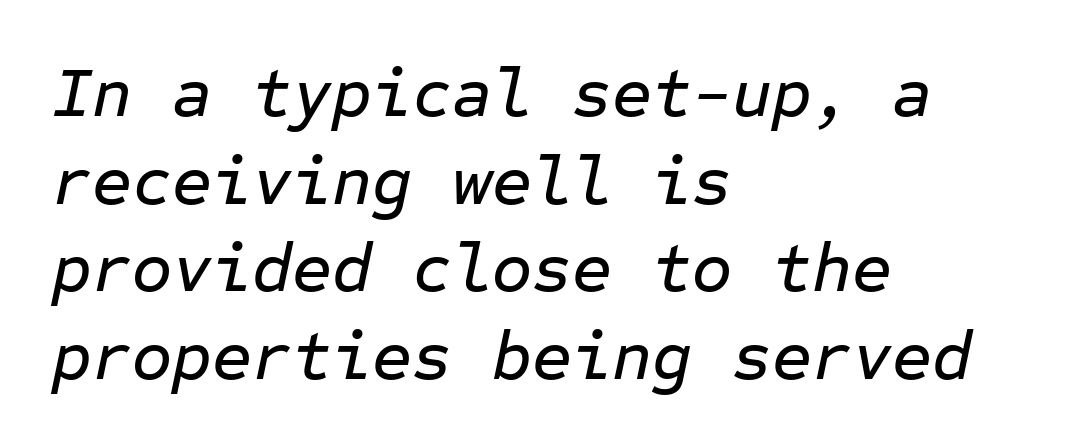
The passage is arranged the way most books set body copy — flush left. An italicized treatment has been applied to the whole sample. The passage shown is not underscored anywhere. This sample keeps an unexceptional amount of space between lines. These lines are rendered in a fixed-pitch font.
